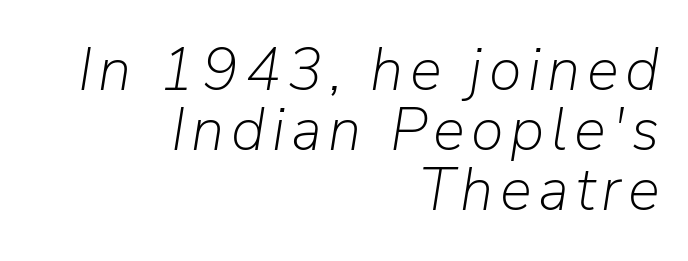
A bare baseline throughout the passage. The leading is snug, giving the passage a crowded texture. No chunkiness to these letters — they're not bold. Does the lettering tilt? It does — this is italic. Varying glyph widths throughout — classic text-font behaviour.
